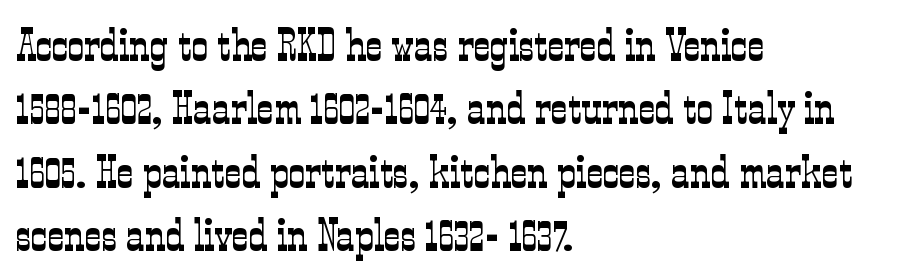
{"serif": "yes", "italic": "no", "bold": "no", "weight": "light", "width": "condensed", "stroke_contrast": "low", "x_height": "medium", "monospaced": "no", "underline": "no", "align": "left", "line_spacing": "normal", "line_spacing_ratio": 1.38, "letter_spacing": "normal", "letter_spacing_em": 0.0, "glyph_px": 46}
